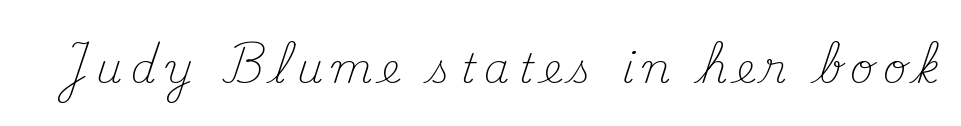
{"serif": "yes", "bold": "no", "weight": "light", "width": "normal", "stroke_contrast": "medium", "x_height": "small", "monospaced": "no", "underline": "no", "letter_spacing": "wide", "letter_spacing_em": 0.21, "glyph_px": 41}
